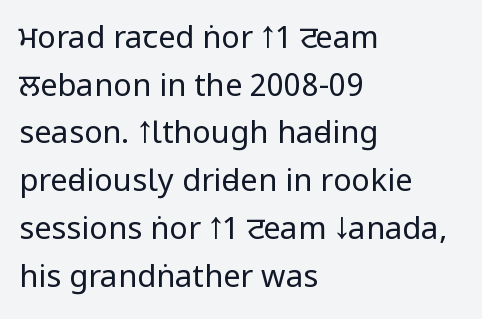
Q: Is the text bold? A: No.
Q: Is the text italic (slanted)? A: No, it is upright.
Q: Is the typeface a serif or a sans-serif typeface? A: Sans-serif.
Q: Is the text underlined? A: No.
Q: How is the paragraph aligned? A: Left-aligned.
Q: Is the spacing between letters normal or unusually wide? A: Normal.
Q: Is the spacing between lines tight, normal or loose? A: Normal.
Q: Width (condensed, normal, or wide)? A: Condensed.
Q: Stroke contrast? A: Low.
Q: x-height? A: Large.
Q: Monospaced? A: No.
